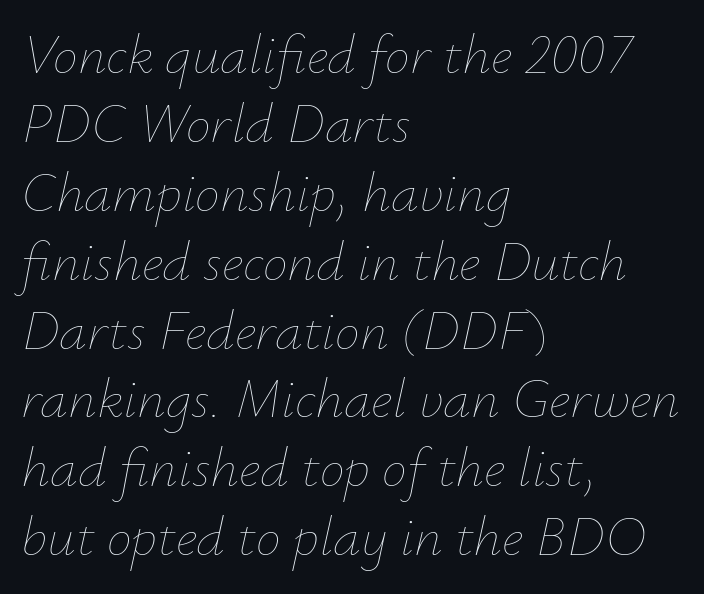
{"italic": "yes", "lean": "right", "slant_degrees": 12, "bold": "no", "weight": "thin", "width": "normal", "stroke_contrast": "low", "x_height": "small", "monospaced": "no", "underline": "no", "align": "left", "line_spacing_ratio": 1.23, "letter_spacing": "normal", "letter_spacing_em": 0.0, "glyph_px": 56}
